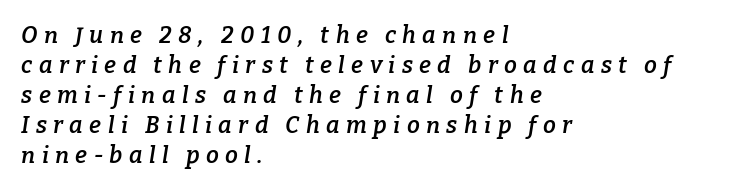
Q: Is the text bold? A: Semi-bold.
Q: Is the text italic (slanted)? A: Yes, it leans right by about 9 degrees.
Q: Is the text underlined? A: No.
Q: How is the paragraph aligned? A: Left-aligned.
Q: Is the spacing between letters normal or unusually wide? A: Unusually wide.
Q: Is the spacing between lines tight, normal or loose? A: Normal.
